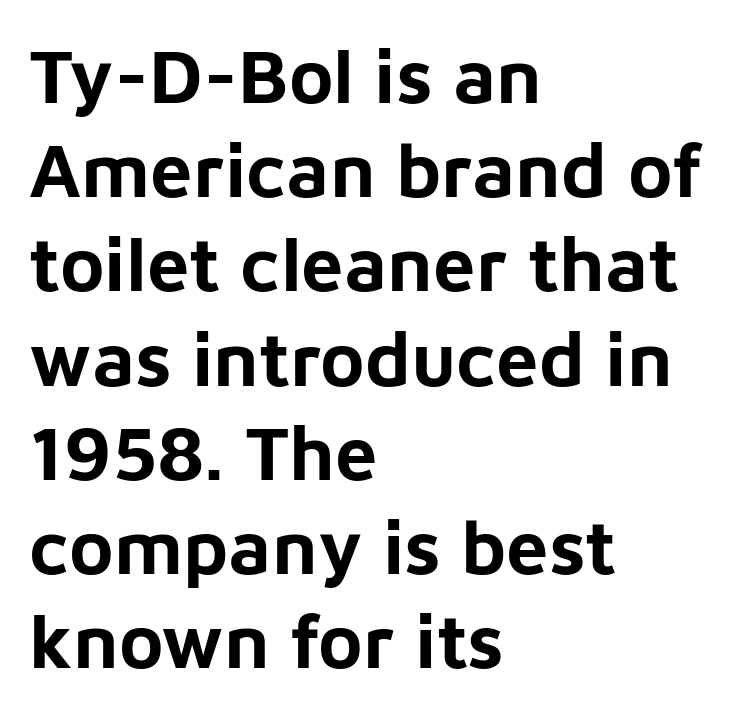
Heavy-handed strokes throughout: this text is bold. Designer's note — italics off, roman on. A typesetter would call this zero additional tracking. Clear beneath every line of the passage. Grotesque or geometric, the face here clearly has no serifs.
